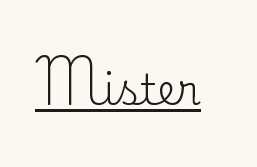
The image shows 43 px regular-weight type, upright; set normal letter spacing, underlined; low stroke contrast and a small x-height.
